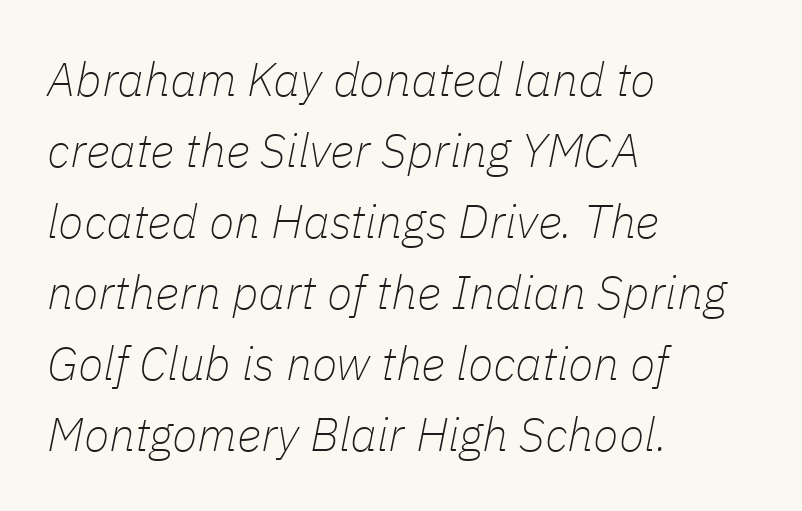
Q: Is the text bold? A: No.
Q: Is the text italic (slanted)? A: Yes, it leans right by about 11 degrees.
Q: Is the text underlined? A: No.
Q: How is the paragraph aligned? A: Left-aligned.
Q: Is the spacing between letters normal or unusually wide? A: Normal.
Q: Is the spacing between lines tight, normal or loose? A: Normal.
Q: Width (condensed, normal, or wide)? A: Normal.
Q: Stroke contrast? A: Low.
Q: x-height? A: Medium.
Q: Monospaced? A: No.
